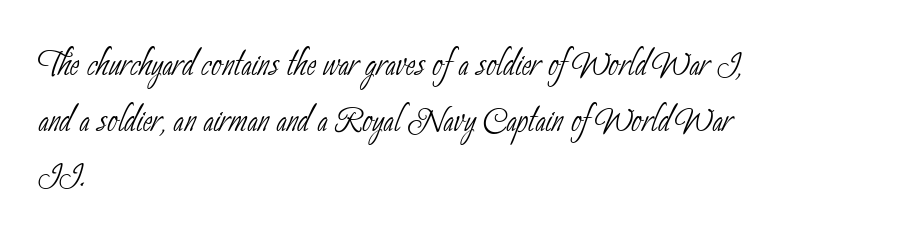
{"serif": "no", "bold": "no", "weight": "thin", "width": "condensed", "stroke_contrast": "low", "x_height": "small", "monospaced": "no", "underline": "no", "align": "left", "line_spacing_ratio": 1.21, "letter_spacing": "normal", "letter_spacing_em": 0.0, "glyph_px": 46}
